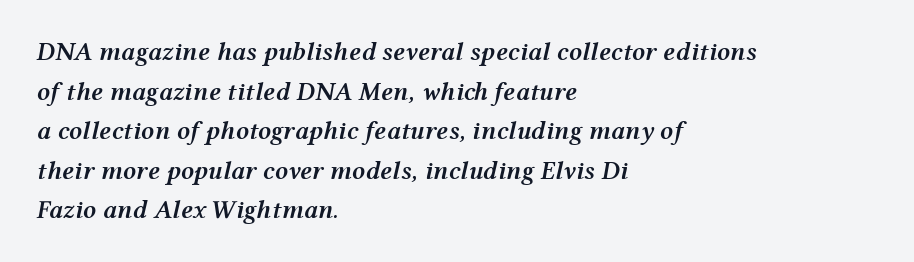
The image shows 26 px text type, italic (leaning right); set left-aligned, normal line spacing (1.52x), normal letter spacing, not underlined.
